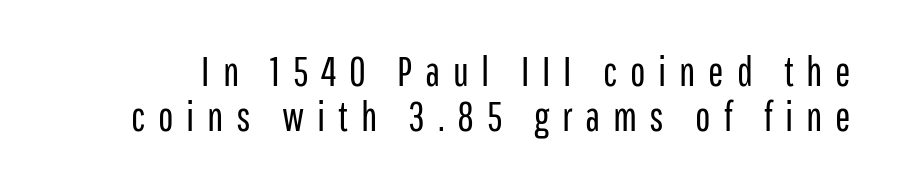
The image shows 41 px regular-weight, condensed sans-serif type, upright; set tight line spacing (1.09x), unusually wide letter spacing (+0.31 em), not underlined; low stroke contrast and a medium x-height.
